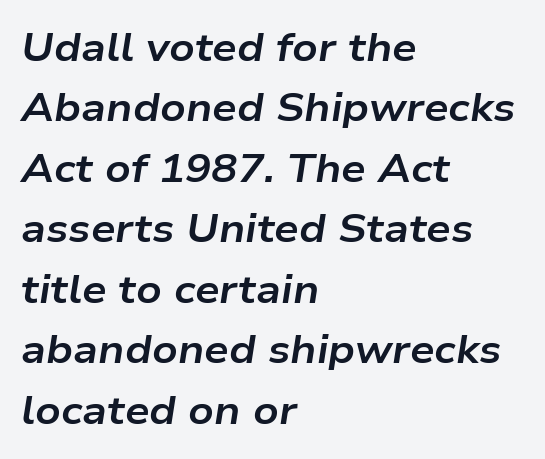
{"italic": "yes", "lean": "right", "slant_degrees": 9, "bold": "yes", "weight": "bold", "width": "wide", "stroke_contrast": "low", "x_height": "medium", "monospaced": "no", "underline": "no", "align": "left", "line_spacing": "normal", "line_spacing_ratio": 1.55, "letter_spacing": "normal", "letter_spacing_em": 0.0, "glyph_px": 39}
